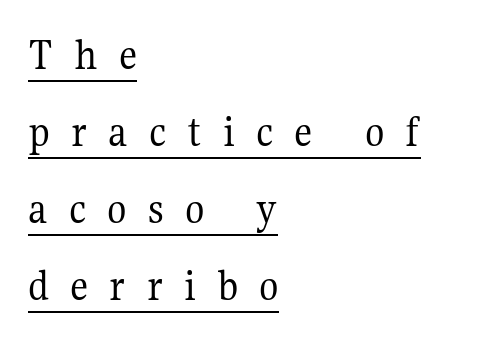
Students, observe the line beneath the letters — that is underlining. Check where the strokes stop: tiny serifs finish them off. The rendering inserts visible extra space after every character. These lines are set flush left with a ragged right edge. These lines are rendered in a variable-pitch font. These lines were composed using upright roman letters.
